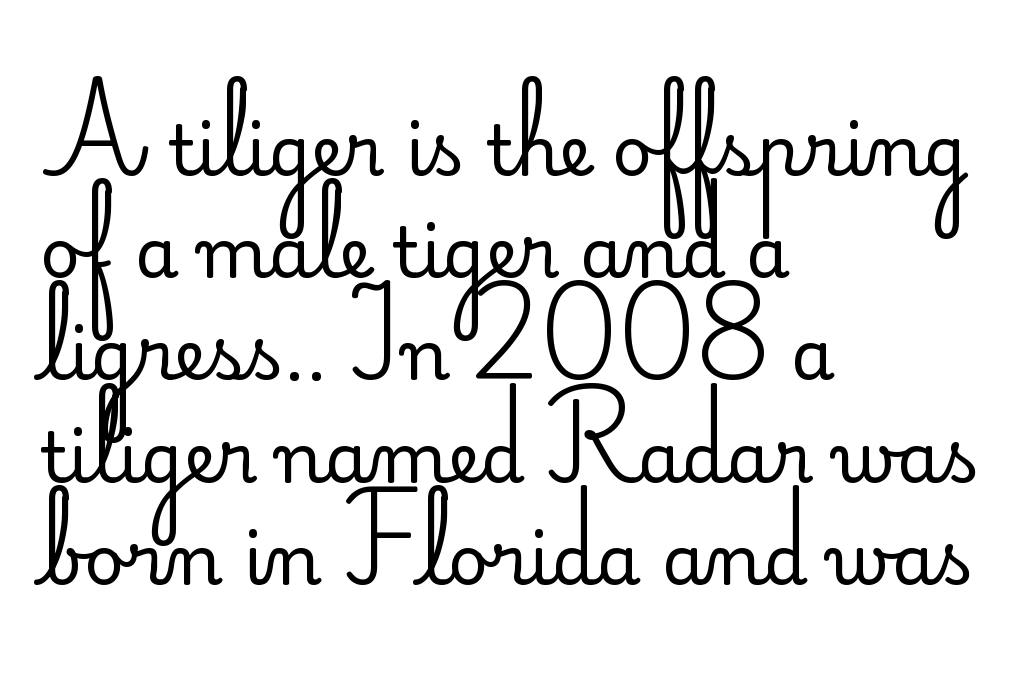
Q: Is the text bold? A: No.
Q: Is the text italic (slanted)? A: No, it is upright.
Q: Is the typeface a serif or a sans-serif typeface? A: Sans-serif.
Q: Is the text underlined? A: No.
Q: How is the paragraph aligned? A: Left-aligned.
Q: Is the spacing between letters normal or unusually wide? A: Normal.
Q: Is the spacing between lines tight, normal or loose? A: Normal.
Q: Width (condensed, normal, or wide)? A: Normal.
Q: Stroke contrast? A: Low.
Q: x-height? A: Small.
Q: Monospaced? A: No.
